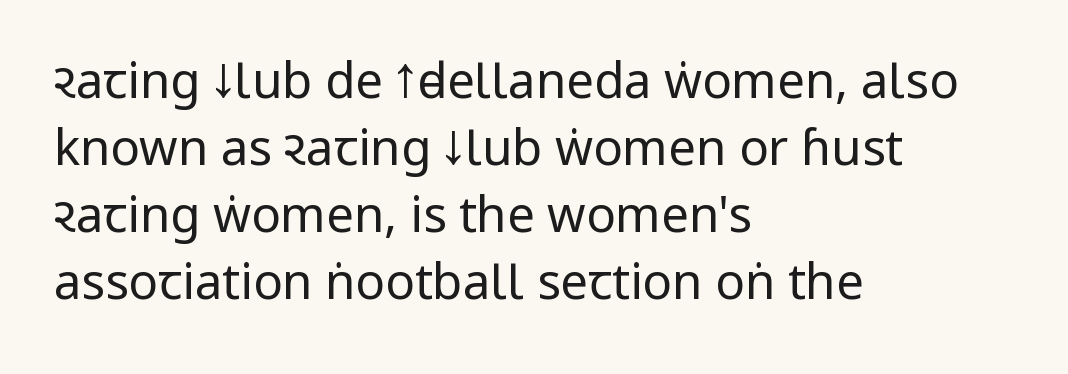
{"serif": "no", "italic": "no", "bold": "no", "weight": "regular", "width": "condensed", "stroke_contrast": "low", "underline": "no", "align": "left", "line_spacing": "normal", "line_spacing_ratio": 1.37, "letter_spacing": "normal", "letter_spacing_em": 0.0, "glyph_px": 49}
